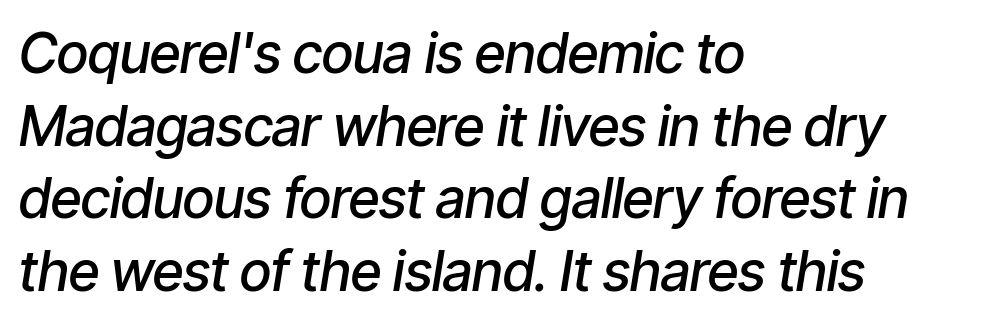
Q: Is the text bold? A: Semi-bold.
Q: Is the text italic (slanted)? A: Yes, it leans right by about 9 degrees.
Q: Is the text underlined? A: No.
Q: How is the paragraph aligned? A: Left-aligned.
Q: Is the spacing between letters normal or unusually wide? A: Normal.
Q: Is the spacing between lines tight, normal or loose? A: Normal.
Q: Width (condensed, normal, or wide)? A: Condensed.
Q: Stroke contrast? A: Low.
Q: x-height? A: Medium.
Q: Monospaced? A: No.
